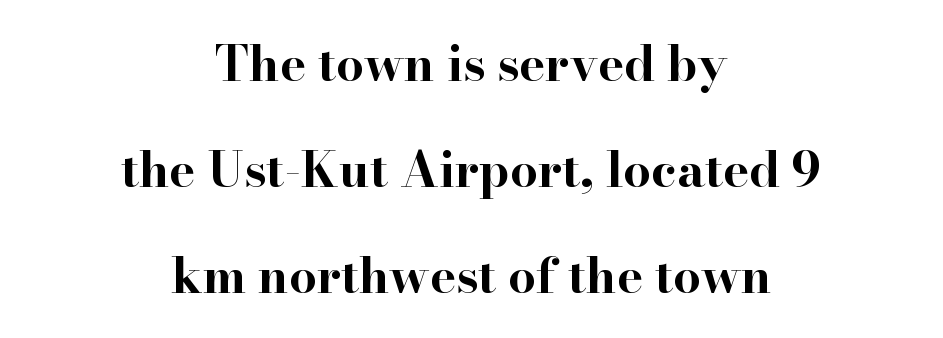
The passage shown is emphatically bold. Character widths vary here, with narrow letters taking less room than wide ones. A great deal of white space separates one row of letters from the next. Typographically, this falls in the serif category. The gaps between neighbouring characters are ordinary and unremarkable.
